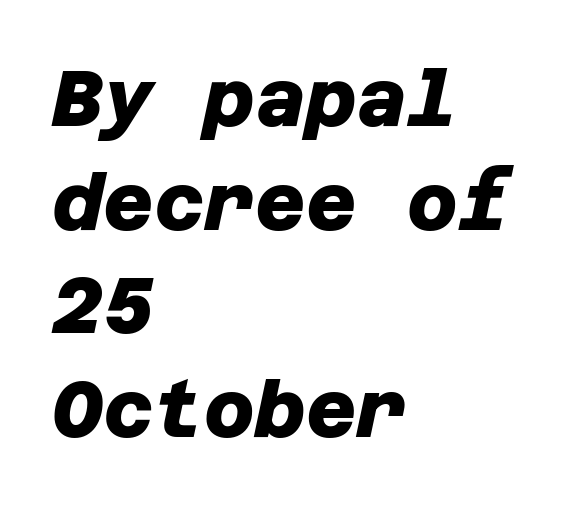
Line starts are locked; line ends wander. How heavy is the stroke? Heavy — this is a bold. Standard letterfit; no display-style spreading of the glyphs. Regarding leading, the lines here are spaced in the standard way.
